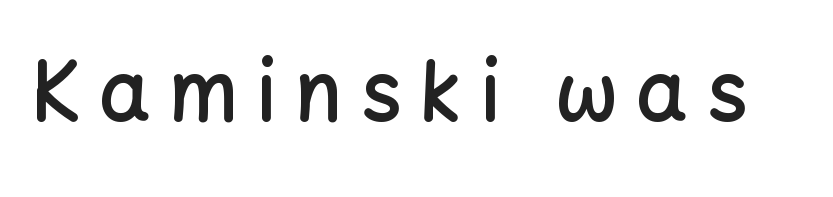
The passage shown is semibold, sitting just below true bold. Quick note: not italic, upright. The space directly below the letters is spotless. The rendering uses natural spacing where letterforms have individual widths.
